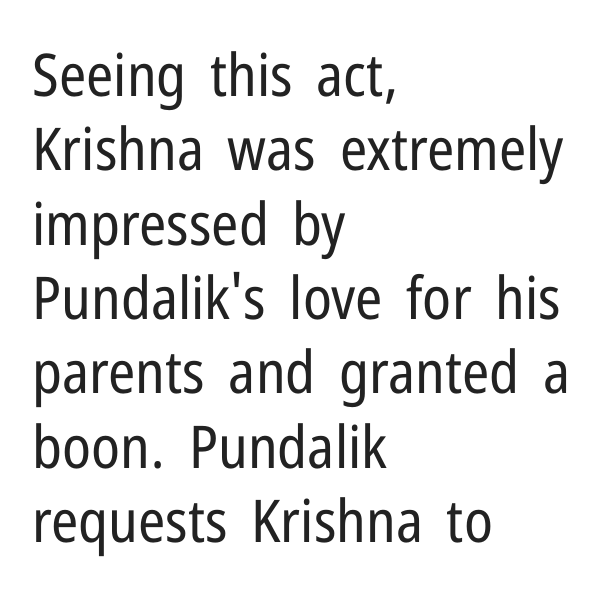
Q: Is the text bold? A: No.
Q: Is the text italic (slanted)? A: No, it is upright.
Q: Is the typeface a serif or a sans-serif typeface? A: Sans-serif.
Q: Is the text underlined? A: No.
Q: How is the paragraph aligned? A: Left-aligned.
Q: Is the spacing between letters normal or unusually wide? A: Normal.
Q: Is the spacing between lines tight, normal or loose? A: Normal.
Q: Width (condensed, normal, or wide)? A: Condensed.
Q: Stroke contrast? A: Low.
Q: x-height? A: Medium.
Q: Monospaced? A: No.
